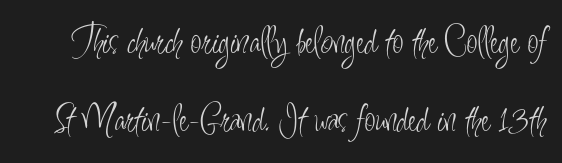
The image shows 40 px light, condensed sans-serif type; set loose line spacing (1.94x), normal letter spacing, not underlined; low stroke contrast and a small x-height.
